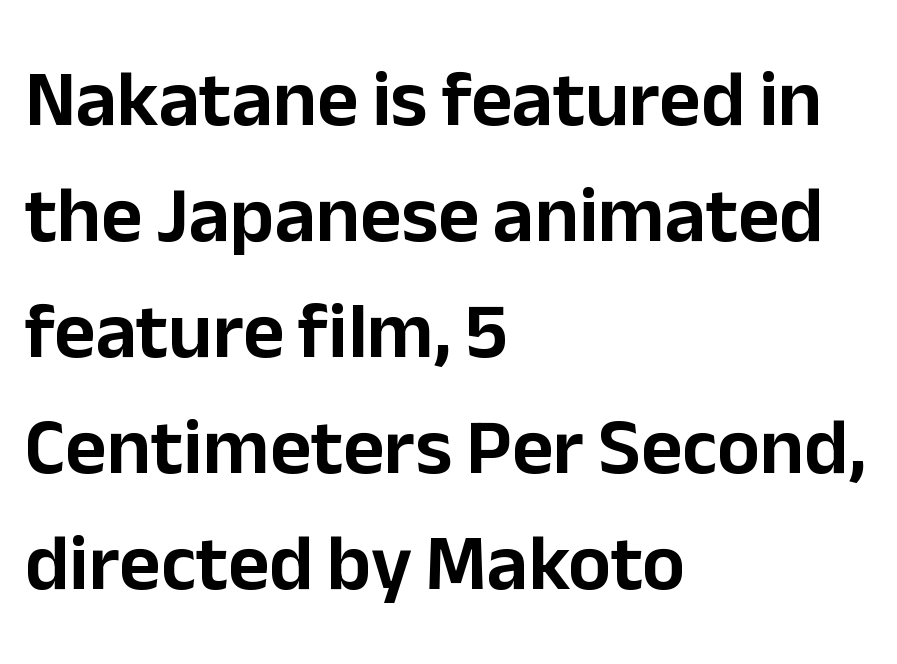
The image shows 80 px sans-serif type, upright; set left-aligned, normal line spacing (1.45x), normal letter spacing, not underlined; low stroke contrast and a medium x-height.
